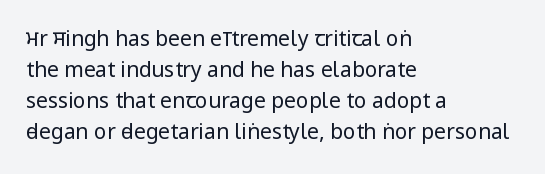
Q: Is the text bold? A: No.
Q: Is the text italic (slanted)? A: No, it is upright.
Q: Is the text underlined? A: No.
Q: How is the paragraph aligned? A: Left-aligned.
Q: Is the spacing between letters normal or unusually wide? A: Normal.
Q: Is the spacing between lines tight, normal or loose? A: Normal.
